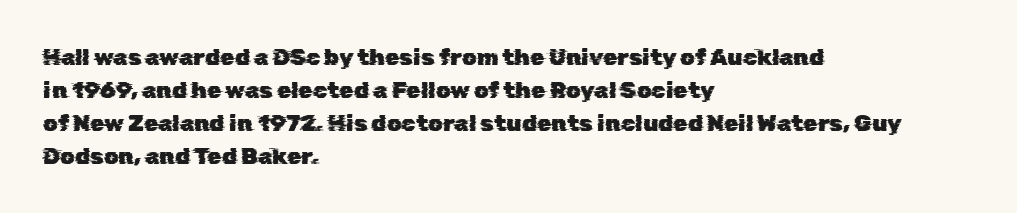
The image shows 23 px text type; set left-aligned, normal line spacing (1.43x), normal letter spacing, not underlined.
